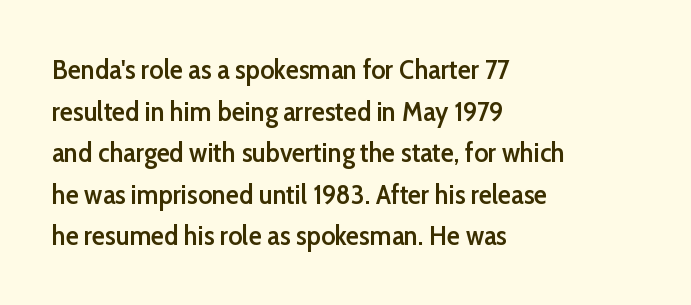
Q: Is the text bold? A: Semi-bold.
Q: Is the text italic (slanted)? A: No, it is upright.
Q: Is the text underlined? A: No.
Q: How is the paragraph aligned? A: Left-aligned.
Q: Is the spacing between letters normal or unusually wide? A: Normal.
Q: Is the spacing between lines tight, normal or loose? A: Normal.
